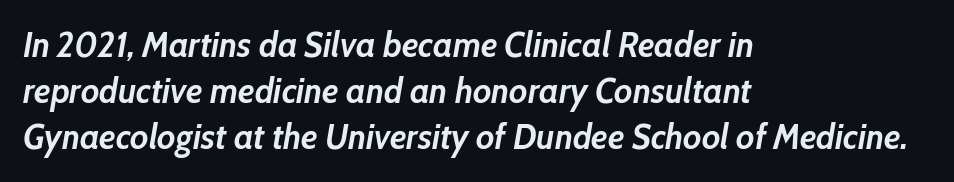
Q: Is the text bold? A: Yes.
Q: Is the text italic (slanted)? A: Yes, it leans right by about 10 degrees.
Q: Is the text underlined? A: No.
Q: How is the paragraph aligned? A: Left-aligned.
Q: Is the spacing between letters normal or unusually wide? A: Normal.
Q: Is the spacing between lines tight, normal or loose? A: Normal.
Q: Width (condensed, normal, or wide)? A: Normal.
Q: Stroke contrast? A: Low.
Q: x-height? A: Medium.
Q: Monospaced? A: No.
